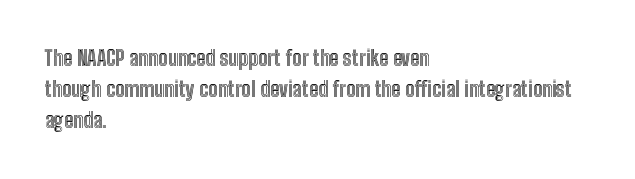
The image shows 21 px text type, upright; set left-aligned, normal line spacing (1.48x), normal letter spacing, not underlined.
